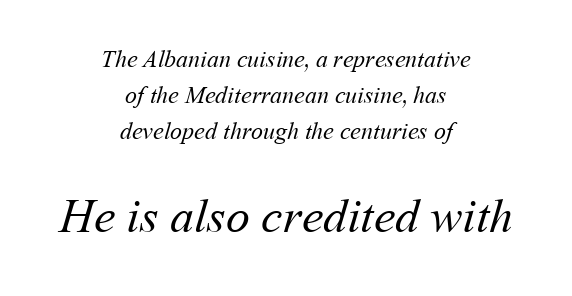
{"bold": "no", "weight": "regular", "width": "normal", "stroke_contrast": "medium", "x_height": "medium", "monospaced": "no", "underline": "no", "align": "center", "line_spacing": "normal", "line_spacing_ratio": 1.5, "letter_spacing": "normal", "letter_spacing_em": 0.0, "larger_block": "second", "size_ratio": 2.0, "glyph_px": 48}
